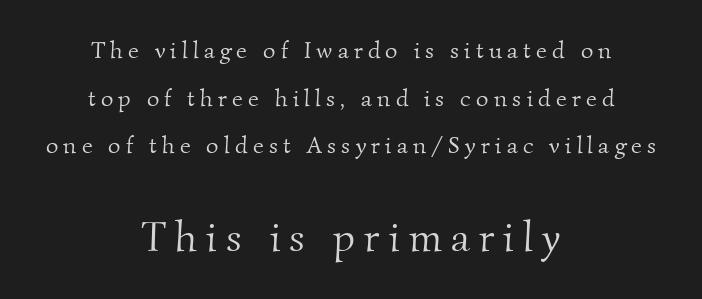
Clear beneath every line of the passage. Leading: increased. Unbolded letterforms with no extra heft. Observe the wide spacing: letters keep a clear distance from each other.
